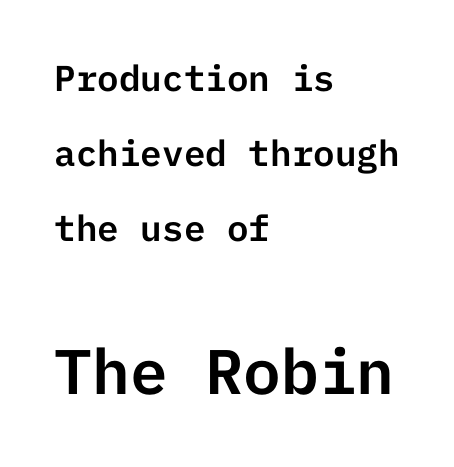
The image shows 63 px sans-serif type, upright; set left-aligned, loose line spacing (2.08x), normal letter spacing, not underlined; the second (bottom) block is 1.75x larger; low stroke contrast and a medium x-height.
